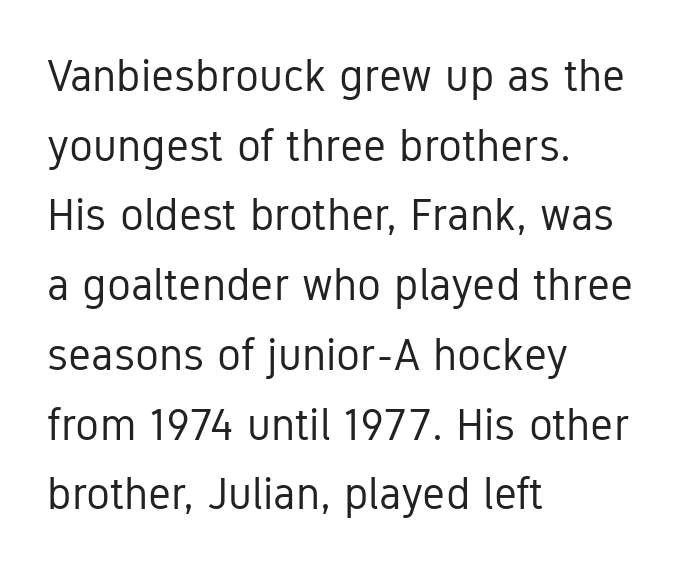
You could not count columns in this text — the font is proportionally spaced. The type is set solid horizontally, with unmodified tracking. Quick note: interline space is typical. No heavy texture on the line: the type isn't bold. Posture: vertical.
